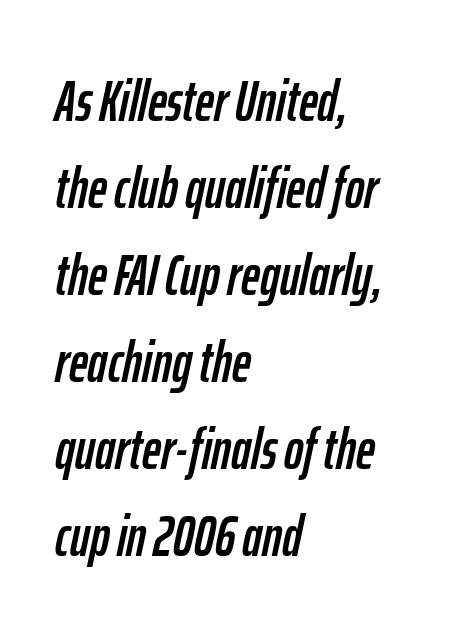
The image shows 58 px condensed type, italic (leaning right); set left-aligned, normal line spacing (1.5x), normal letter spacing, not underlined; low stroke contrast and a medium x-height.
